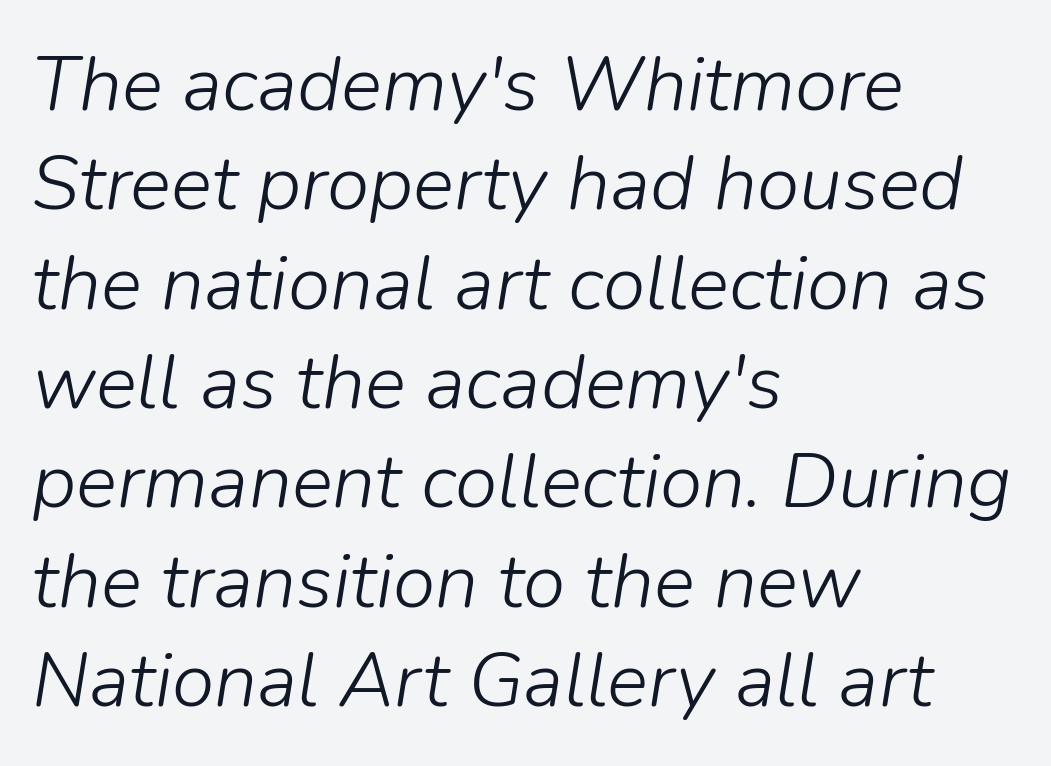
The type is set solid horizontally, with unmodified tracking. It's the slanting kind of type. The lines sit at an ordinary, default distance from one another. Weight: in the light-to-regular range. Reading down the block, your eye returns to a fixed left position each line. Glance below the letters and you will spot only blank space.
